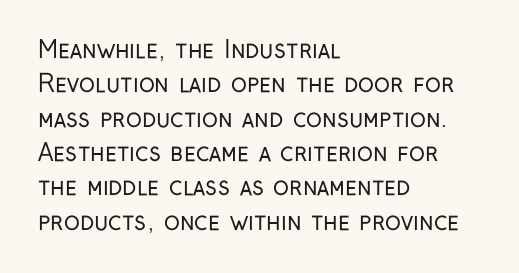
Q: Is the text bold? A: No.
Q: Is the text italic (slanted)? A: No, it is upright.
Q: Is the text underlined? A: No.
Q: How is the paragraph aligned? A: Left-aligned.
Q: Is the spacing between letters normal or unusually wide? A: Normal.
Q: Is the spacing between lines tight, normal or loose? A: Normal.
